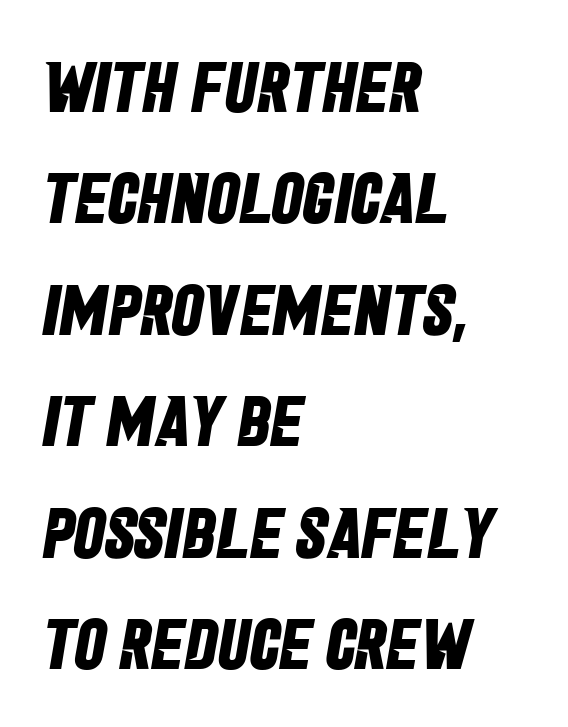
{"serif": "no", "bold": "yes", "weight": "bold", "width": "condensed", "stroke_contrast": "low", "x_height": "large", "monospaced": "no", "underline": "no", "align": "left", "line_spacing": "normal", "line_spacing_ratio": 1.57, "letter_spacing": "normal", "letter_spacing_em": 0.0, "glyph_px": 71}
